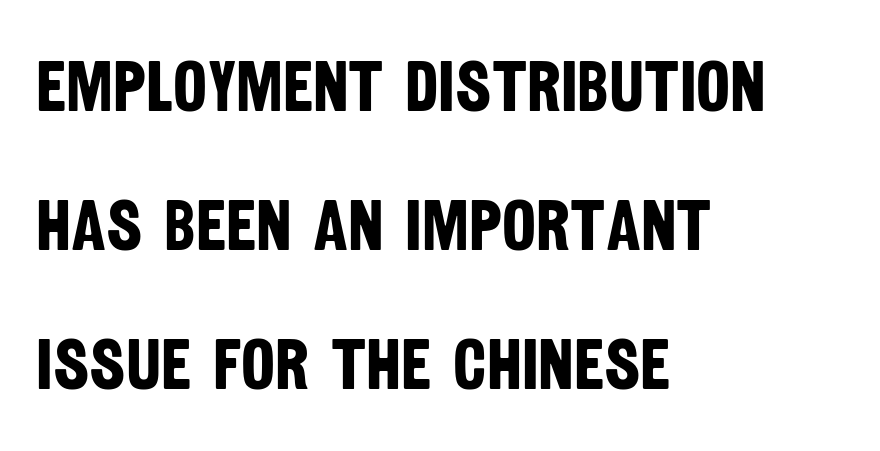
The image shows 72 px bold, condensed sans-serif type; set left-aligned, loose line spacing (1.93x), normal letter spacing, not underlined; low stroke contrast and a large x-height.
